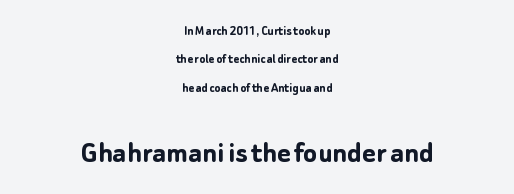
Q: Is the text bold? A: Yes.
Q: Is the text italic (slanted)? A: No, it is upright.
Q: Is the typeface a serif or a sans-serif typeface? A: Sans-serif.
Q: Is the text underlined? A: No.
Q: How is the paragraph aligned? A: Centered.
Q: Is the spacing between letters normal or unusually wide? A: Normal.
Q: Is the spacing between lines tight, normal or loose? A: Loose.
Q: Which block of text is set in a larger size, the first (top) or the second (bottom)? A: The second (bottom) one.
Q: Width (condensed, normal, or wide)? A: Normal.
Q: Stroke contrast? A: Low.
Q: x-height? A: Medium.
Q: Monospaced? A: No.
